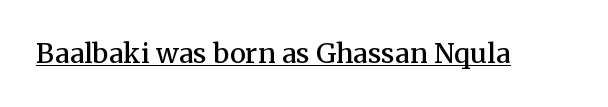
Q: Is the text bold? A: Semi-bold.
Q: Is the text italic (slanted)? A: No, it is upright.
Q: Is the text underlined? A: Yes.
Q: Is the spacing between letters normal or unusually wide? A: Normal.
